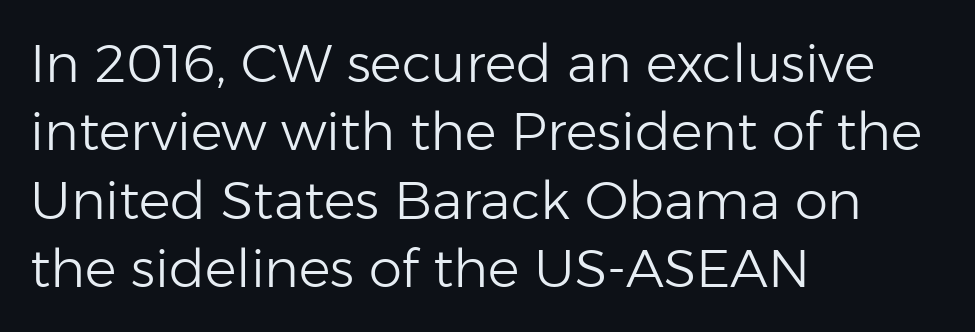
Underline: absent. Spacing verdict: proportional, widths tailored to each character. Heft: none added — not bold. Posture: vertical. The rendering anchors every line to the left-hand side.
